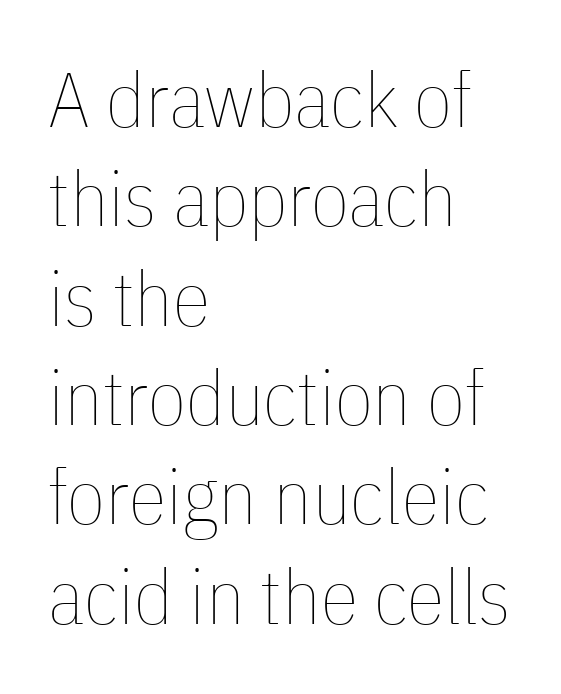
The image shows 77 px thin, condensed type, upright; set left-aligned, normal line spacing (1.29x), normal letter spacing, not underlined; low stroke contrast and a medium x-height.
